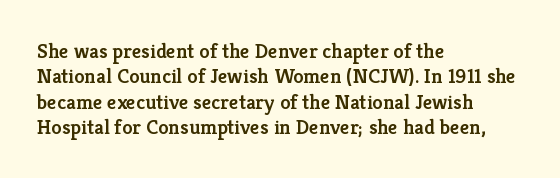
Q: Is the text bold? A: Semi-bold.
Q: Is the text italic (slanted)? A: No, it is upright.
Q: Is the text underlined? A: No.
Q: How is the paragraph aligned? A: Left-aligned.
Q: Is the spacing between letters normal or unusually wide? A: Normal.
